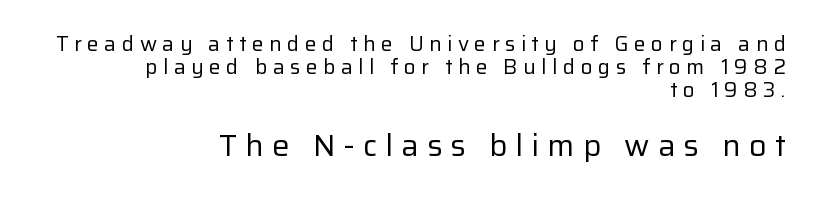
In CSS terms this would be text-align: right. Letters have the restrained weight of plain body copy at most. The baseline area is clear. Tracking here is generous; glyphs stand well apart from one another.
